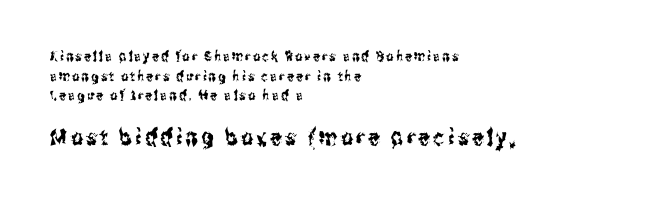
Q: Is the text italic (slanted)? A: No, it is upright.
Q: Is the text underlined? A: No.
Q: How is the paragraph aligned? A: Left-aligned.
Q: Is the spacing between lines tight, normal or loose? A: Normal.
Q: Which block of text is set in a larger size, the first (top) or the second (bottom)? A: The second (bottom) one.
